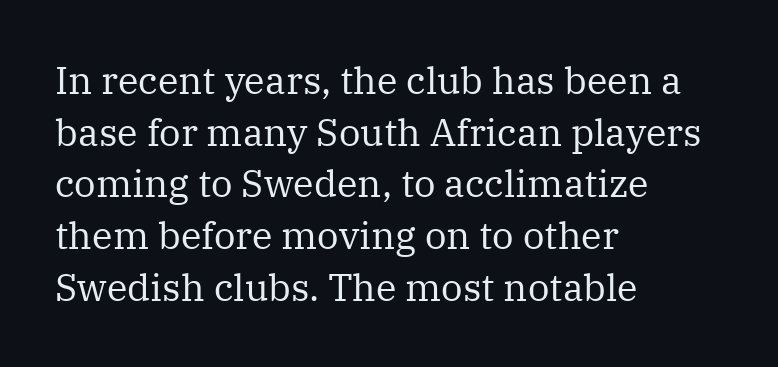
{"serif": "yes", "italic": "no", "bold": "no", "weight": "regular", "width": "normal", "stroke_contrast": "medium", "x_height": "medium", "monospaced": "no", "underline": "no", "align": "left", "line_spacing": "normal", "line_spacing_ratio": 1.36, "letter_spacing": "normal", "letter_spacing_em": 0.0, "glyph_px": 38}
